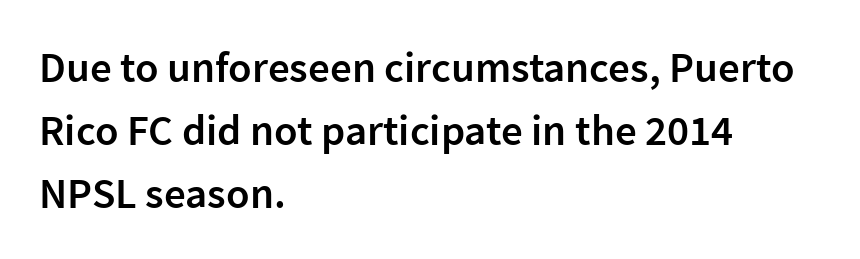
In terms of letterform style, serifs are entirely absent. Vertical spacing — default. The typesetting leans somewhat heavy: a semibold. Rendered with straight, roman letterforms. Glance below the letters and you will spot only blank space.
